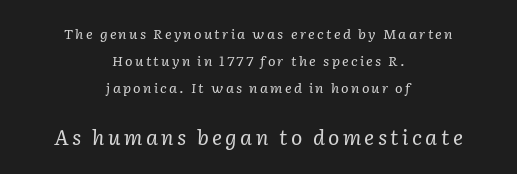
The image shows 21 px text type, italic (leaning right); set centered, loose line spacing (1.93x), not underlined; the second (bottom) block is 1.5x larger.
